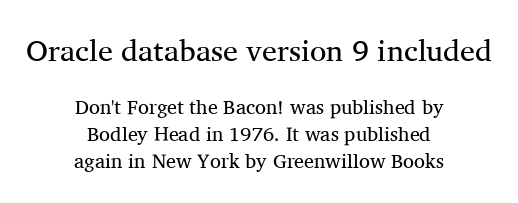
The text block is weighted toward neither margin, spreading evenly from the middle. Compared with a typical body face, this is equally light or lighter still. Caption: standard tracking, unaltered. Type style note: has serifs.
